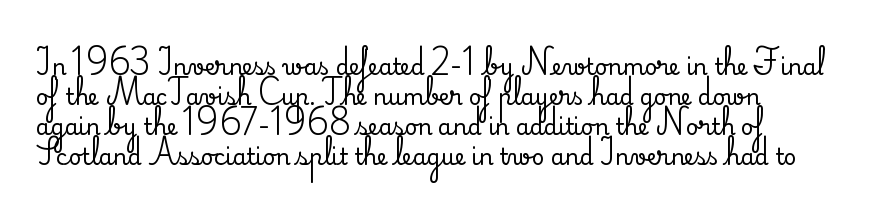
The lettering stays uniformly vertical, giving the passage a roman look. The text block is weighted toward the left margin, trailing off unevenly rightward. A typesetter would call this zero additional tracking. Evenly set lines give the paragraph a standard silhouette.
